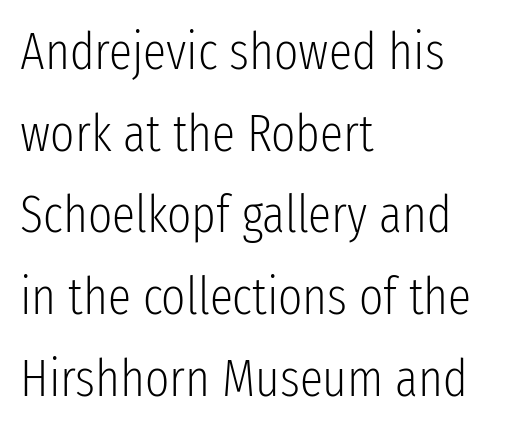
Q: Is the text bold? A: No.
Q: Is the text italic (slanted)? A: No, it is upright.
Q: Is the typeface a serif or a sans-serif typeface? A: Sans-serif.
Q: Is the text underlined? A: No.
Q: How is the paragraph aligned? A: Left-aligned.
Q: Is the spacing between letters normal or unusually wide? A: Normal.
Q: Is the spacing between lines tight, normal or loose? A: Normal.
Q: Width (condensed, normal, or wide)? A: Condensed.
Q: Stroke contrast? A: Low.
Q: x-height? A: Medium.
Q: Monospaced? A: No.
